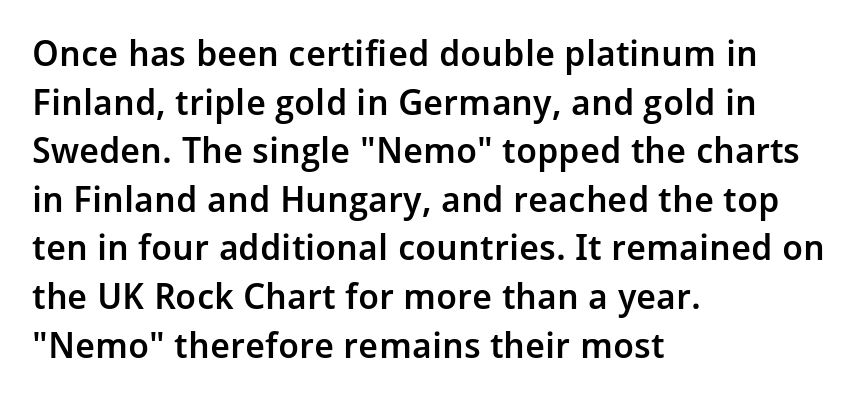
{"serif": "no", "italic": "no", "bold": "semi", "weight": "semibold", "width": "normal", "stroke_contrast": "low", "x_height": "medium", "monospaced": "no", "underline": "no", "align": "left", "line_spacing": "normal", "line_spacing_ratio": 1.35, "letter_spacing": "normal", "letter_spacing_em": 0.0, "glyph_px": 36}
